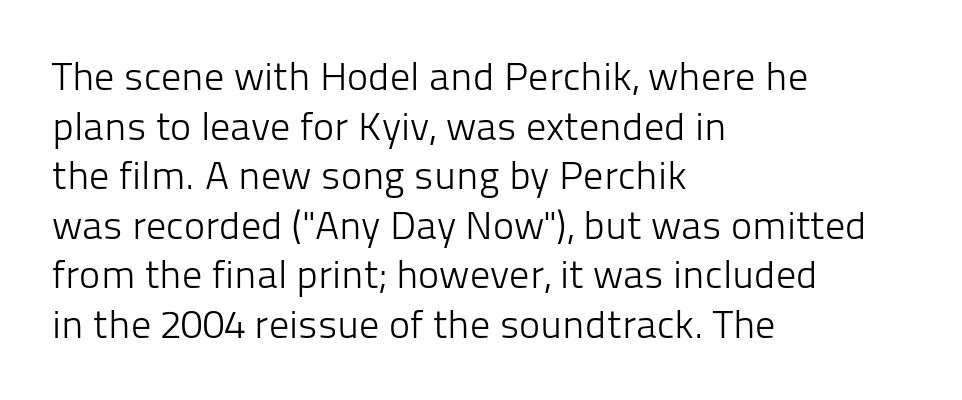
Heaviness? Minimal to ordinary, like unemphasized prose. Glyph-to-glyph distance matches everyday printed text. Quick note: underline off. Spacing verdict: proportional, widths tailored to each character. Each line starts at the same left margin while the right side varies. Check where the strokes stop: nothing finishes them off — pure sans.
